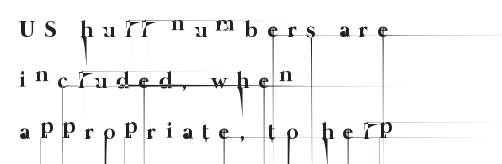
{"bold": "no", "underline": "no", "align": "left", "line_spacing": "loose", "line_spacing_ratio": 2.21, "letter_spacing": "wide", "letter_spacing_em": 0.41, "glyph_px": 23}
